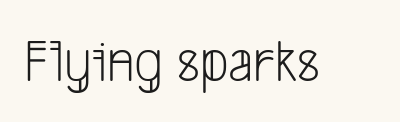
{"serif": "no", "bold": "no", "weight": "light", "width": "condensed", "stroke_contrast": "low", "x_height": "medium", "monospaced": "no", "underline": "no", "letter_spacing": "normal", "letter_spacing_em": 0.0, "glyph_px": 61}
